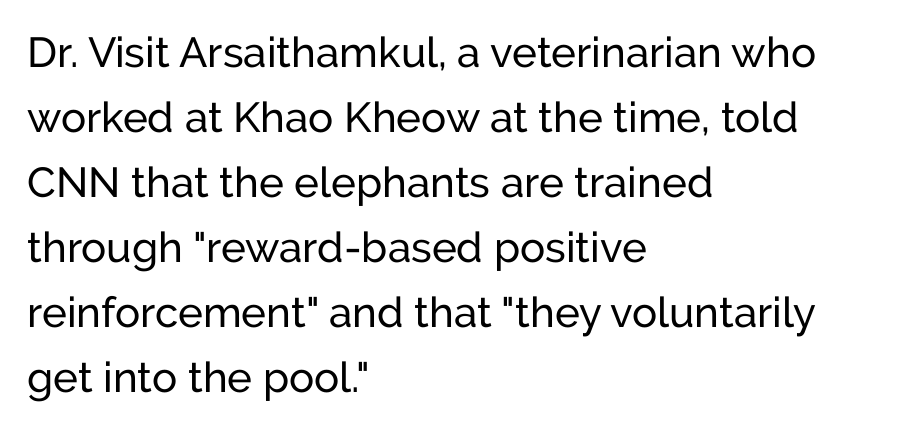
{"serif": "no", "italic": "no", "bold": "no", "weight": "regular", "width": "normal", "stroke_contrast": "low", "x_height": "medium", "monospaced": "no", "underline": "no", "align": "left", "line_spacing": "normal", "line_spacing_ratio": 1.55, "letter_spacing": "normal", "letter_spacing_em": 0.0, "glyph_px": 42}
